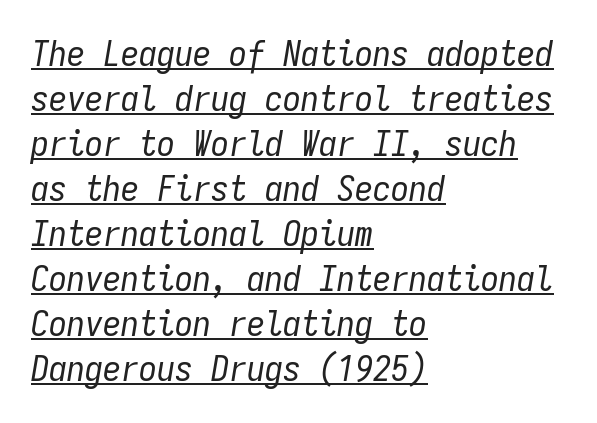
{"italic": "yes", "lean": "right", "slant_degrees": 9, "bold": "no", "weight": "regular", "width": "condensed", "stroke_contrast": "low", "x_height": "medium", "monospaced": "yes", "underline": "yes", "align": "left", "line_spacing": "normal", "line_spacing_ratio": 1.25, "letter_spacing": "normal", "letter_spacing_em": 0.0, "glyph_px": 36}
